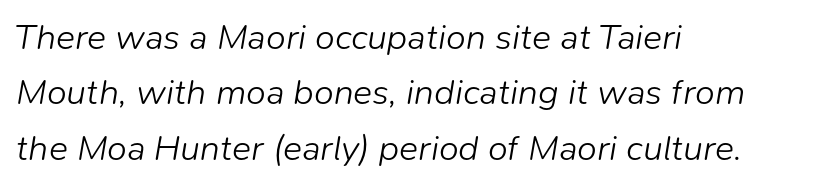
Short note: letters normally spaced. Caption: face not bold, strokes unweighted. Check under the words: just untouched page. The letters advance in unequal steps, a hallmark of proportional type.
